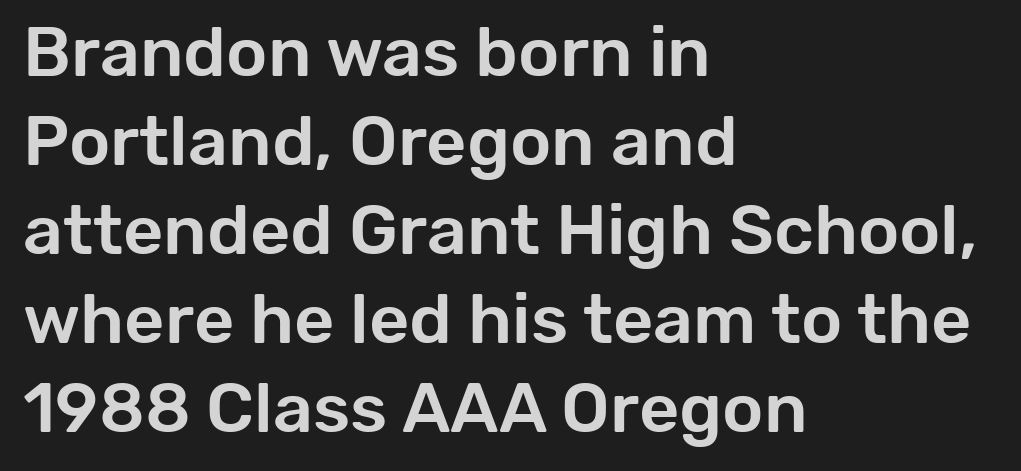
Does extra space separate the letters? No, they use regular spacing. This rendering features lettering with no underline. These lines are set flush left with a ragged right edge. A typesetter would mark this as roman, not italic.
